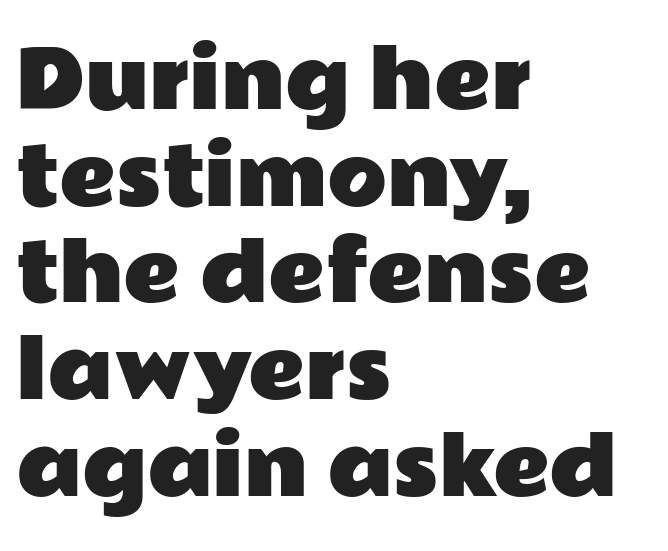
Q: Is the text italic (slanted)? A: No, it is upright.
Q: Is the typeface a serif or a sans-serif typeface? A: Sans-serif.
Q: Is the text underlined? A: No.
Q: How is the paragraph aligned? A: Left-aligned.
Q: Is the spacing between letters normal or unusually wide? A: Normal.
Q: Width (condensed, normal, or wide)? A: Wide.
Q: Stroke contrast? A: Low.
Q: x-height? A: Medium.
Q: Monospaced? A: No.
